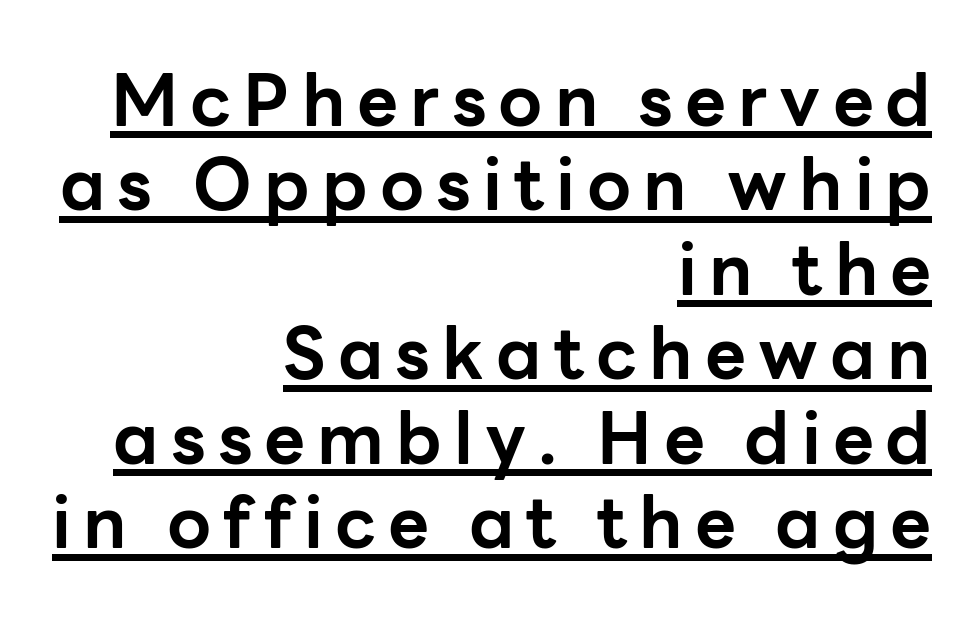
The image shows 71 px bold sans-serif type, upright; set right-aligned, line spacing 1.19x, underlined; low stroke contrast and a medium x-height.
